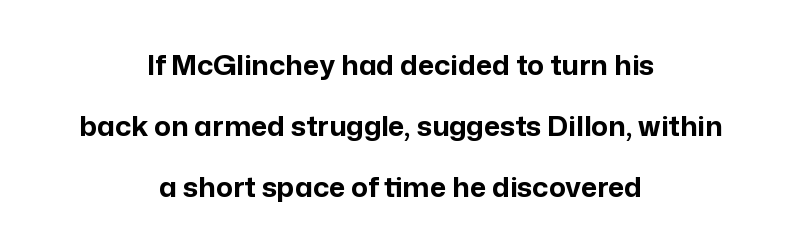
{"serif": "no", "italic": "no", "bold": "yes", "weight": "bold", "width": "normal", "stroke_contrast": "low", "x_height": "medium", "monospaced": "no", "underline": "no", "align": "center", "line_spacing": "loose", "line_spacing_ratio": 2.17, "letter_spacing": "normal", "letter_spacing_em": 0.0, "glyph_px": 28}
